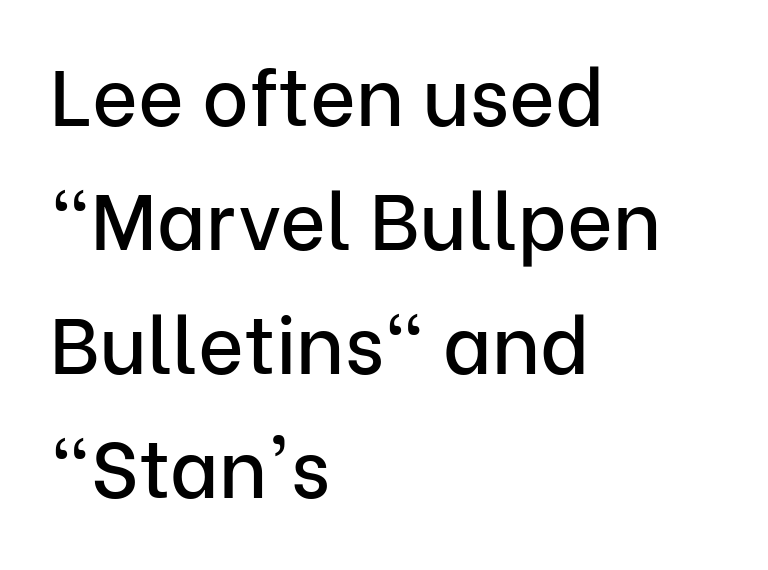
The image shows 79 px sans-serif type, upright; set left-aligned, normal line spacing (1.57x), normal letter spacing, not underlined; low stroke contrast and a medium x-height.
